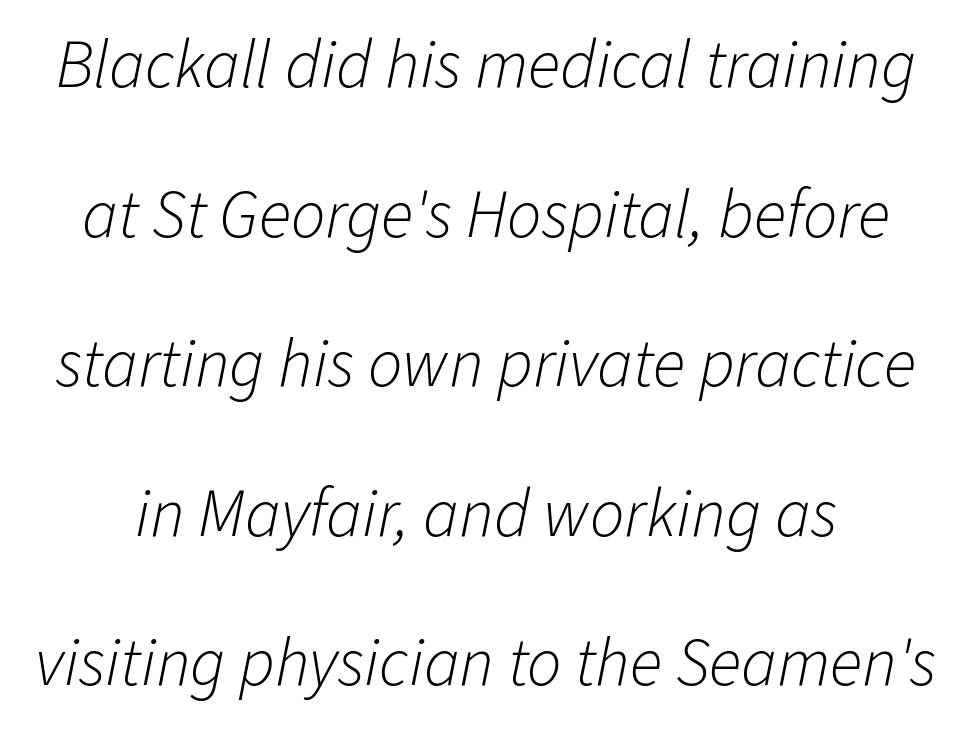
The image shows 68 px light type, italic (leaning right); set loose line spacing (2.2x), normal letter spacing, not underlined; low stroke contrast and a medium x-height.
